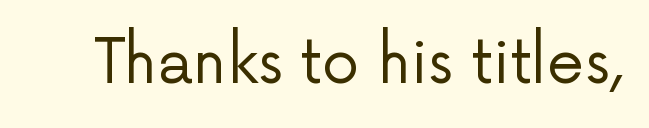
{"serif": "no", "italic": "no", "bold": "no", "weight": "regular", "width": "normal", "stroke_contrast": "low", "x_height": "medium", "monospaced": "no", "underline": "no", "letter_spacing": "normal", "letter_spacing_em": 0.0, "glyph_px": 60}
